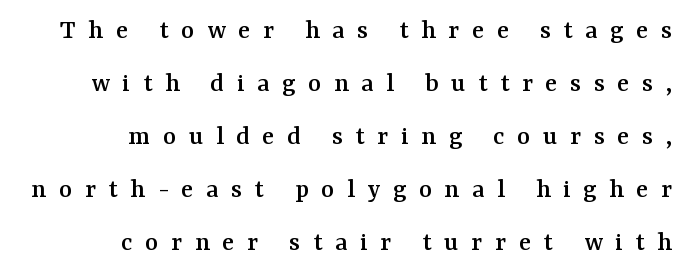
Q: Is the text italic (slanted)? A: No, it is upright.
Q: Is the typeface a serif or a sans-serif typeface? A: Serif.
Q: Is the text underlined? A: No.
Q: How is the paragraph aligned? A: Right-aligned.
Q: Is the spacing between letters normal or unusually wide? A: Unusually wide.
Q: Width (condensed, normal, or wide)? A: Normal.
Q: Stroke contrast? A: Medium.
Q: x-height? A: Medium.
Q: Monospaced? A: No.
